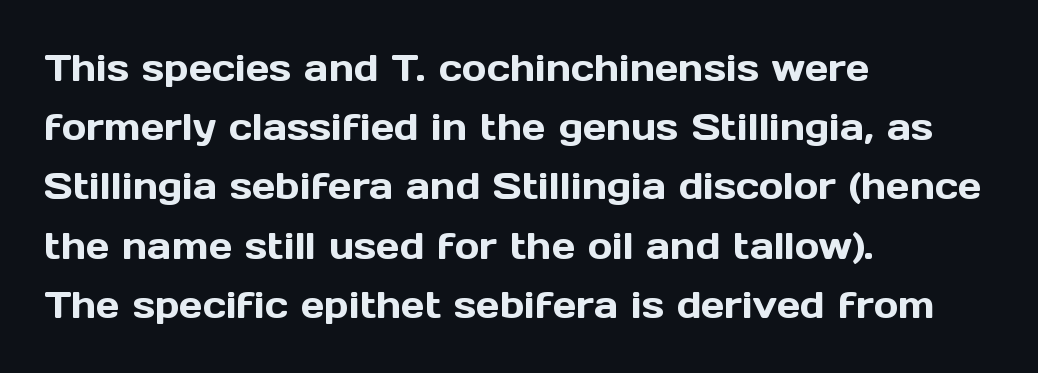
Q: Is the text italic (slanted)? A: No, it is upright.
Q: Is the typeface a serif or a sans-serif typeface? A: Sans-serif.
Q: Is the text underlined? A: No.
Q: How is the paragraph aligned? A: Left-aligned.
Q: Is the spacing between letters normal or unusually wide? A: Normal.
Q: Is the spacing between lines tight, normal or loose? A: Normal.
Q: Width (condensed, normal, or wide)? A: Normal.
Q: x-height? A: Medium.
Q: Monospaced? A: No.
